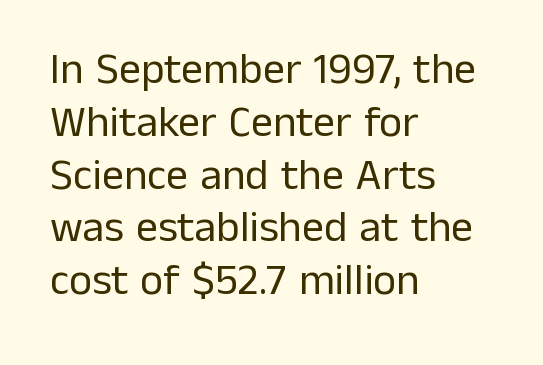
{"serif": "no", "italic": "no", "bold": "no", "weight": "regular", "width": "normal", "stroke_contrast": "low", "x_height": "medium", "monospaced": "no", "underline": "no", "align": "left", "line_spacing_ratio": 1.2, "letter_spacing": "normal", "letter_spacing_em": 0.0, "glyph_px": 44}
